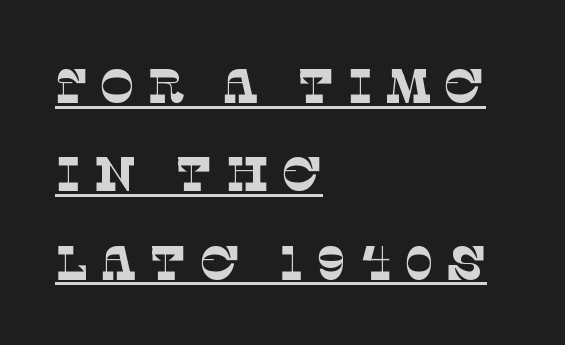
{"serif": "yes", "bold": "no", "weight": "thin", "width": "normal", "stroke_contrast": "low", "x_height": "large", "monospaced": "no", "underline": "yes", "align": "left", "line_spacing_ratio": 1.84, "letter_spacing": "wide", "letter_spacing_em": 0.25, "glyph_px": 48}
